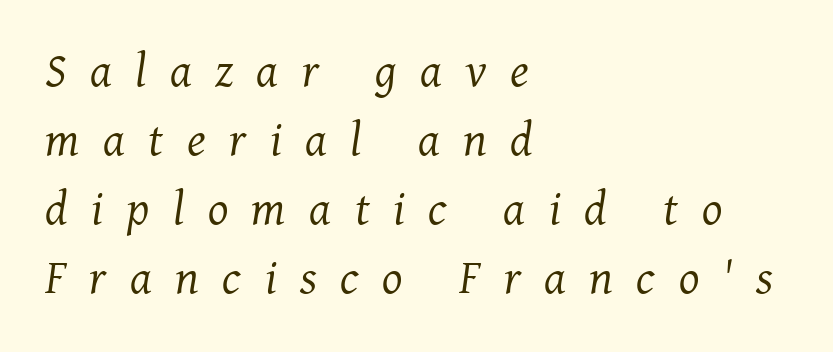
The image shows 48 px regular-weight serif type, italic (leaning right); set left-aligned, normal line spacing (1.44x), unusually wide letter spacing (+0.49 em), not underlined; medium stroke contrast and a medium x-height.
